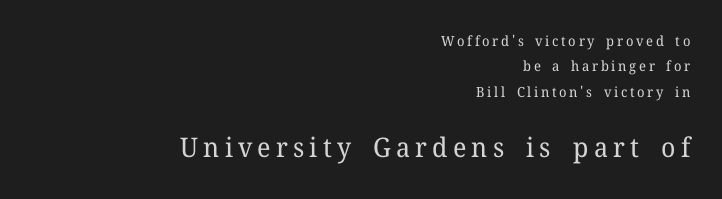
Q: Is the text bold? A: No.
Q: Is the text italic (slanted)? A: No, it is upright.
Q: Is the text underlined? A: No.
Q: How is the paragraph aligned? A: Right-aligned.
Q: Which block of text is set in a larger size, the first (top) or the second (bottom)? A: The second (bottom) one.
